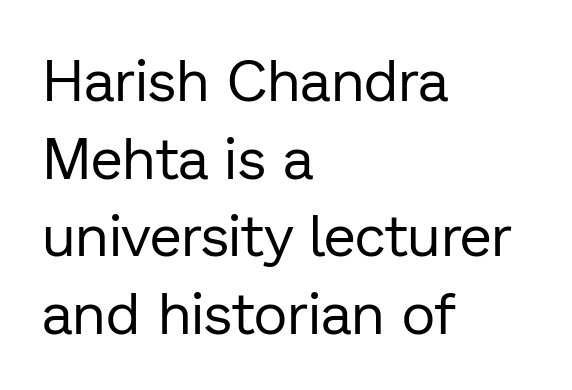
{"serif": "no", "italic": "no", "bold": "no", "weight": "regular", "width": "normal", "stroke_contrast": "low", "x_height": "medium", "monospaced": "no", "underline": "no", "align": "left", "line_spacing": "normal", "line_spacing_ratio": 1.34, "letter_spacing": "normal", "letter_spacing_em": 0.0, "glyph_px": 58}
